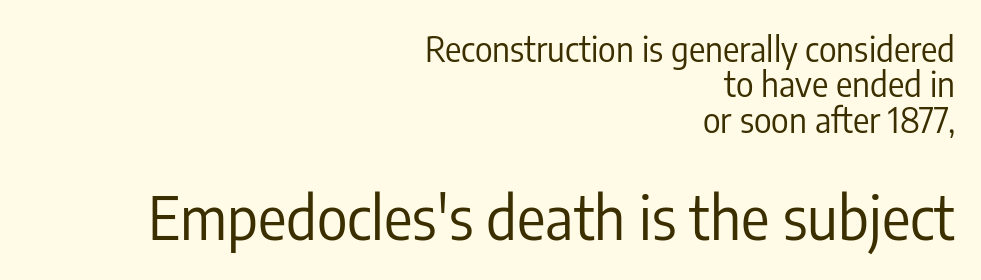
Stem width sits at or under what a default text font uses. Leftover space on each line is placed entirely before the opening word. These lines are rendered in a variable-pitch font. The leading is snug, giving the passage a crowded texture. Notice how the stems are strictly vertical — no italics here.
